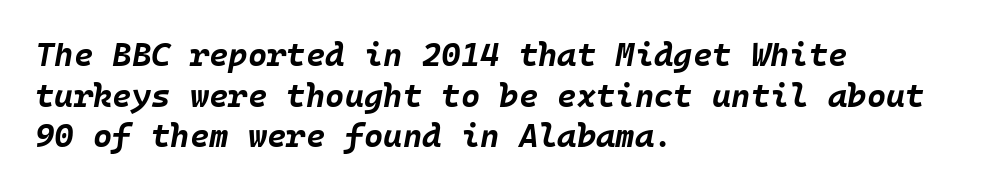
The image shows 33 px bold type, italic (leaning right); set left-aligned, line spacing 1.23x, normal letter spacing, not underlined; low stroke contrast and a large x-height.
